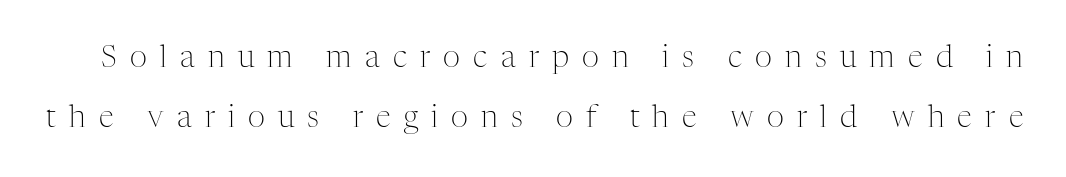
Underline: absent. A typesetter would call this leading open, well beyond the default. Notice how the stems are strictly vertical — no italics here. The strokes are not fattened; the text isn't bold. The passage shown has open, widely tracked lettering throughout. Proportional: the letters do not fall into vertical columns.
